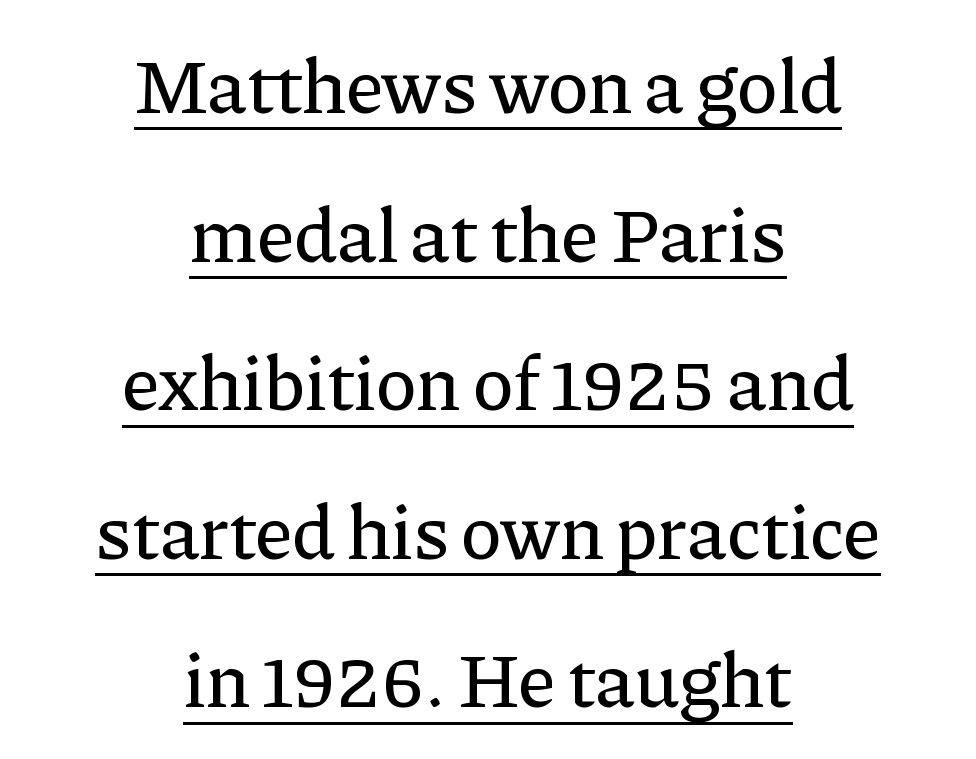
{"serif": "yes", "italic": "no", "width": "normal", "stroke_contrast": "low", "x_height": "medium", "monospaced": "no", "underline": "yes", "align": "center", "line_spacing": "loose", "line_spacing_ratio": 1.93, "letter_spacing": "normal", "letter_spacing_em": 0.0, "glyph_px": 77}
